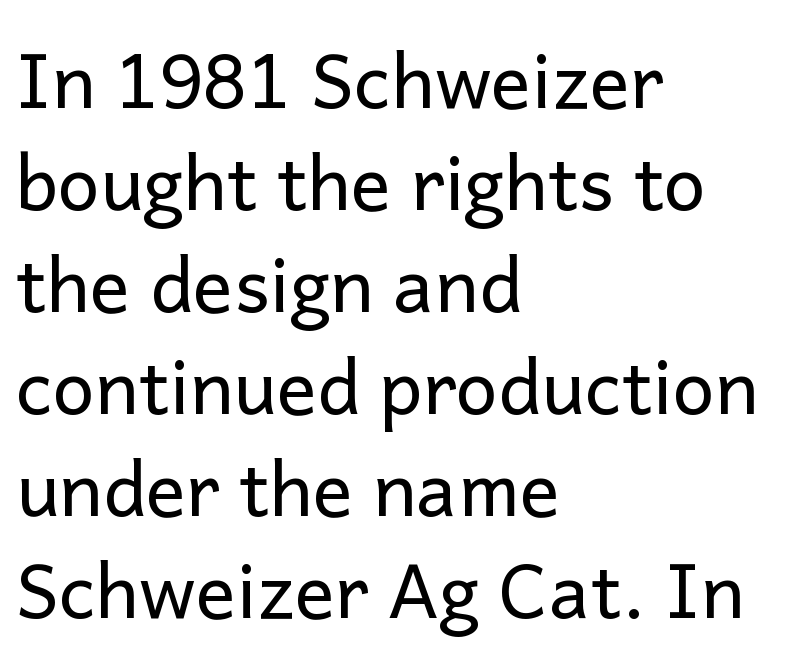
The image shows 75 px regular-weight sans-serif type, upright; set left-aligned, normal line spacing (1.36x), normal letter spacing, not underlined; low stroke contrast and a medium x-height.
